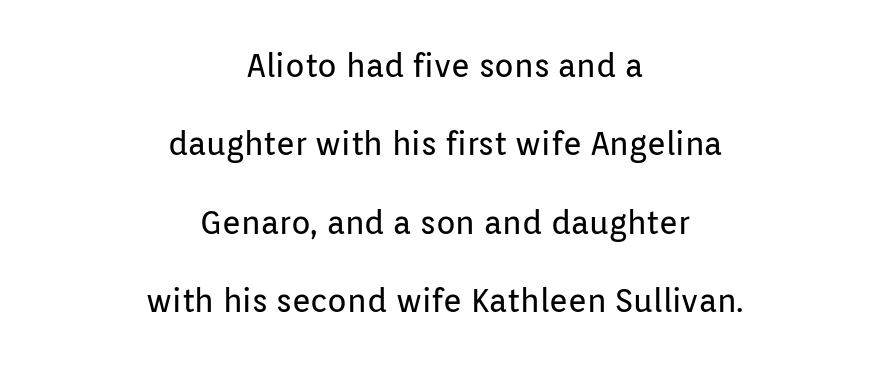
These lines are rendered in a variable-pitch font. The lines are spread far apart with generous leading. Stroke thickness stays within the range of a standard reading face or lighter. The gap between lines stays unmarked. The typesetter chose a symmetrical, centered arrangement here. The type family on display is of the sans-serif kind.
